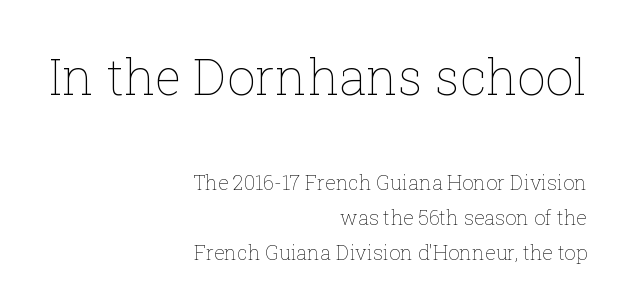
{"italic": "no", "bold": "no", "weight": "thin", "width": "normal", "stroke_contrast": "low", "x_height": "medium", "monospaced": "no", "underline": "no", "align": "right", "line_spacing_ratio": 1.74, "letter_spacing": "normal", "letter_spacing_em": 0.0, "larger_block": "first", "size_ratio": 2.5, "glyph_px": 50}
